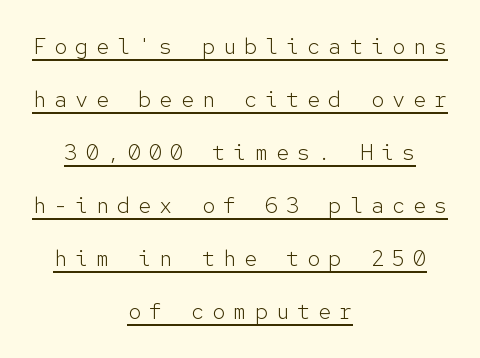
The image shows 22 px text type, upright; set centered, loose line spacing (2.41x), unusually wide letter spacing (+0.36 em), underlined.
